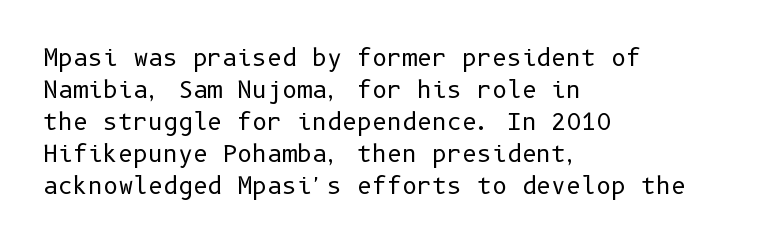
{"italic": "no", "bold": "no", "underline": "no", "align": "left", "line_spacing": "normal", "line_spacing_ratio": 1.39, "letter_spacing": "normal", "letter_spacing_em": 0.0, "glyph_px": 23}
